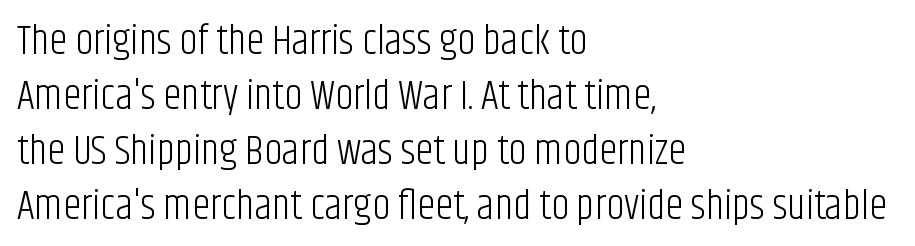
{"serif": "no", "italic": "no", "bold": "no", "weight": "light", "width": "condensed", "stroke_contrast": "low", "x_height": "large", "monospaced": "no", "underline": "no", "align": "left", "line_spacing": "normal", "line_spacing_ratio": 1.34, "letter_spacing": "normal", "letter_spacing_em": 0.0, "glyph_px": 41}
